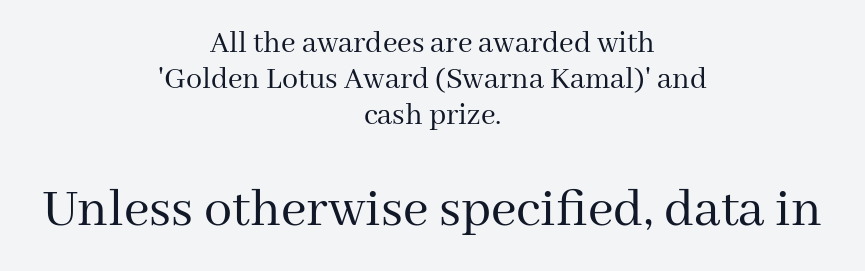
Q: Is the text bold? A: No.
Q: Is the text italic (slanted)? A: No, it is upright.
Q: Is the typeface a serif or a sans-serif typeface? A: Serif.
Q: Is the text underlined? A: No.
Q: How is the paragraph aligned? A: Centered.
Q: Is the spacing between letters normal or unusually wide? A: Normal.
Q: Is the spacing between lines tight, normal or loose? A: Tight.
Q: Which block of text is set in a larger size, the first (top) or the second (bottom)? A: The second (bottom) one.
Q: Width (condensed, normal, or wide)? A: Normal.
Q: Stroke contrast? A: Medium.
Q: x-height? A: Medium.
Q: Monospaced? A: No.
